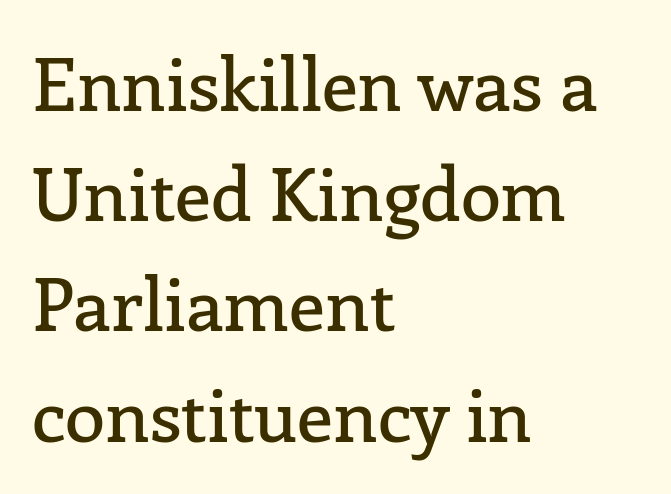
A student would call this left alignment; a typographer would say flush left, rag right. The axis of the letterforms is exactly vertical. Here the designer chose a conventional face with non-uniform glyph widths. How would I describe the line gaps? Plain and ordinary. Check under the words: just untouched page. You could call the tracking neutral — neither tight nor loose.
